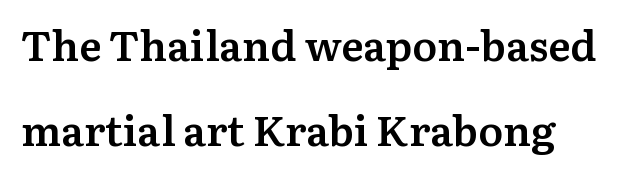
Q: Is the text bold? A: Semi-bold.
Q: Is the text italic (slanted)? A: No, it is upright.
Q: Is the typeface a serif or a sans-serif typeface? A: Serif.
Q: Is the text underlined? A: No.
Q: Is the spacing between letters normal or unusually wide? A: Normal.
Q: Is the spacing between lines tight, normal or loose? A: Loose.
Q: Width (condensed, normal, or wide)? A: Normal.
Q: Stroke contrast? A: Medium.
Q: x-height? A: Medium.
Q: Monospaced? A: No.
